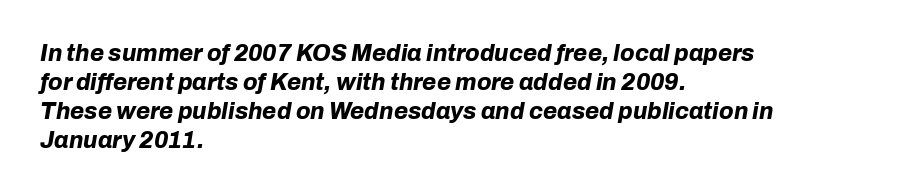
Q: Is the text bold? A: Yes.
Q: Is the text italic (slanted)? A: Yes, it leans right by about 10 degrees.
Q: Is the text underlined? A: No.
Q: How is the paragraph aligned? A: Left-aligned.
Q: Is the spacing between letters normal or unusually wide? A: Normal.
Q: Is the spacing between lines tight, normal or loose? A: Normal.
